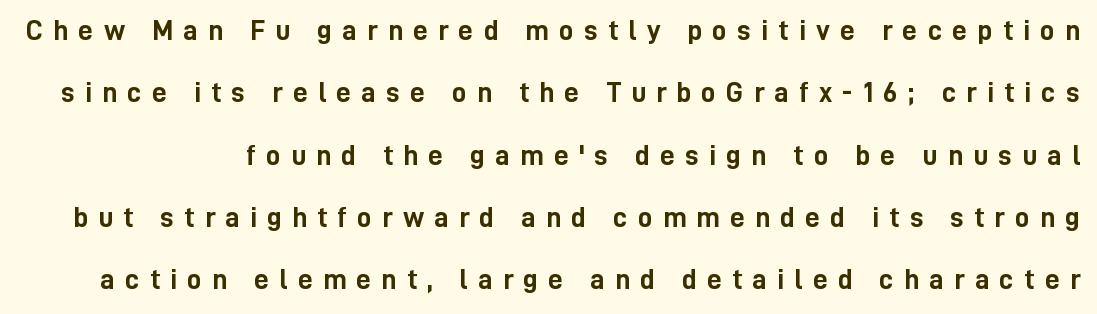
{"serif": "no", "italic": "no", "bold": "yes", "weight": "semibold", "width": "condensed", "stroke_contrast": "low", "x_height": "medium", "monospaced": "no", "underline": "no", "line_spacing": "loose", "line_spacing_ratio": 2.15, "letter_spacing": "wide", "letter_spacing_em": 0.35, "glyph_px": 29}
